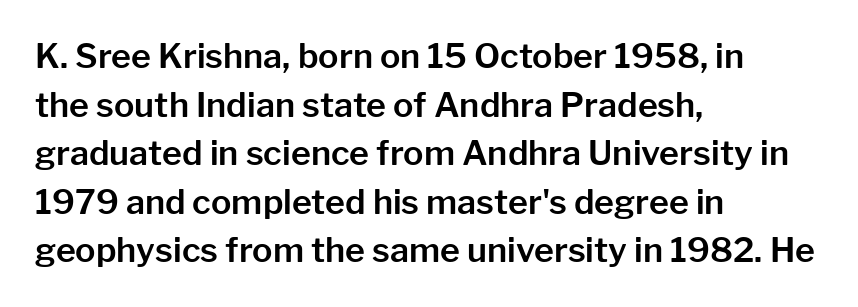
The image shows 34 px sans-serif type, upright; set left-aligned, normal line spacing (1.43x), normal letter spacing, not underlined; low stroke contrast and a medium x-height.
